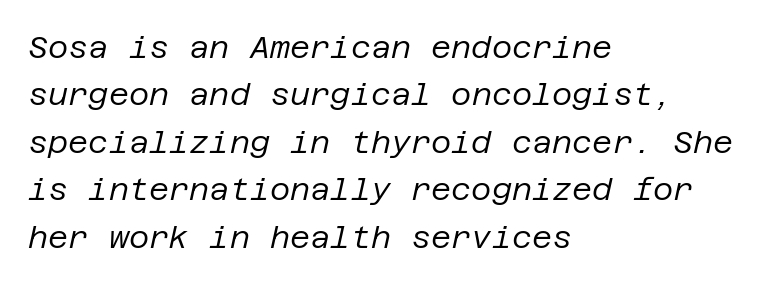
The rendering anchors every line to the left-hand side. Quick note: interline space is typical. The space beneath each line is pristine and unruled. The tracking reads as untouched default to a designer's eye. Summary of weight: not heavy and not bold. Quick note: italic.
